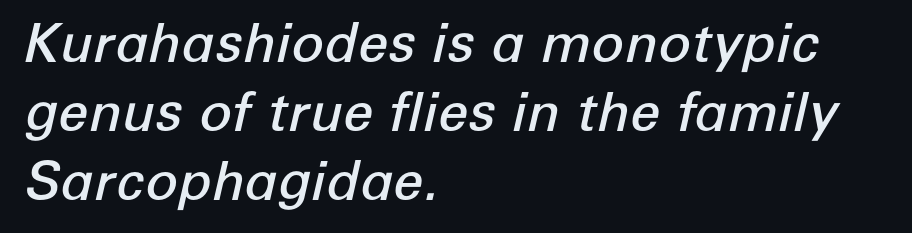
The image shows 54 px semibold type, italic (leaning right); set left-aligned, normal line spacing (1.28x), normal letter spacing, not underlined; low stroke contrast and a medium x-height.
